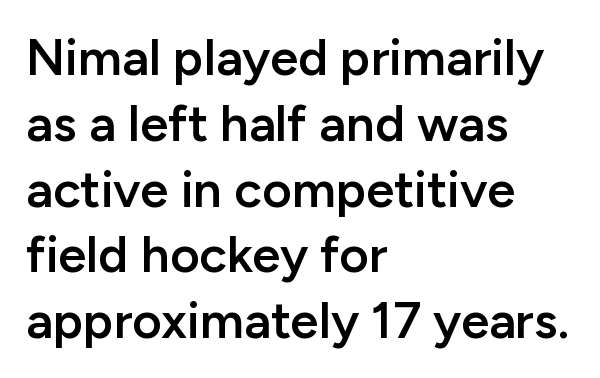
Q: Is the text bold? A: Semi-bold.
Q: Is the text italic (slanted)? A: No, it is upright.
Q: Is the typeface a serif or a sans-serif typeface? A: Sans-serif.
Q: Is the text underlined? A: No.
Q: How is the paragraph aligned? A: Left-aligned.
Q: Is the spacing between letters normal or unusually wide? A: Normal.
Q: Is the spacing between lines tight, normal or loose? A: Normal.
Q: Width (condensed, normal, or wide)? A: Normal.
Q: Stroke contrast? A: Low.
Q: x-height? A: Medium.
Q: Monospaced? A: No.
